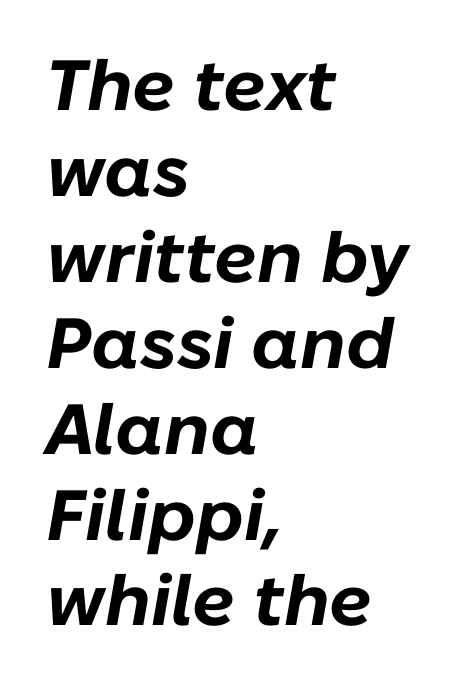
{"italic": "yes", "lean": "right", "slant_degrees": 10, "bold": "yes", "weight": "bold", "width": "normal", "stroke_contrast": "low", "x_height": "medium", "monospaced": "no", "underline": "no", "align": "left", "line_spacing_ratio": 1.21, "letter_spacing": "normal", "letter_spacing_em": 0.0, "glyph_px": 71}
